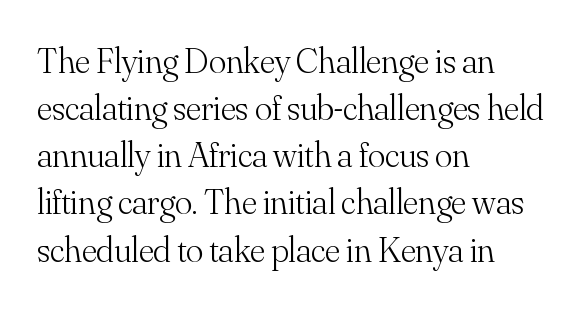
{"serif": "yes", "italic": "no", "bold": "no", "weight": "light", "width": "normal", "stroke_contrast": "medium", "x_height": "small", "monospaced": "no", "underline": "no", "align": "left", "line_spacing": "normal", "line_spacing_ratio": 1.31, "letter_spacing": "normal", "letter_spacing_em": 0.0, "glyph_px": 36}
